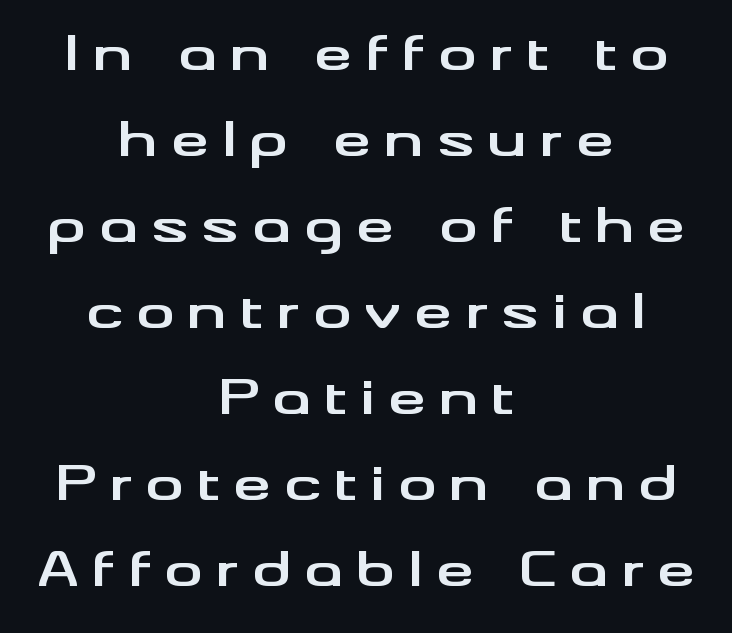
The space beneath each line is pristine and unruled. Which margin do the lines hug? Neither — every line sits in the middle. Each letter keeps its own natural width here, so spacing adapts to shape. As a designer I'd log this as weight 700, bold.
